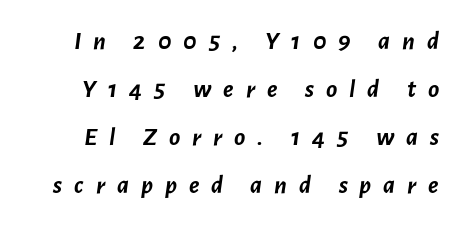
A typesetter would mark this as italic. The rendering inserts visible extra space after every character. You'd pick this weight for a headline — it's a proper bold. Underline: absent.
